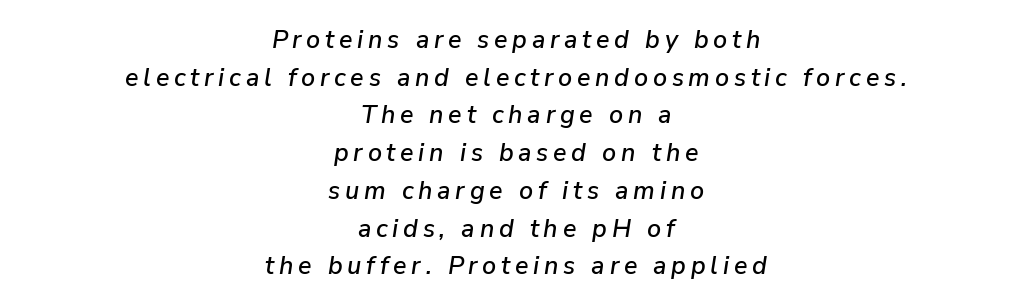
The lines in this sample share a center point and differ in where they start and stop. Summary of vertical rhythm: regular, with standard interline spacing. Bare-footed words on every line. Yep, that's italic — everything's leaning.
